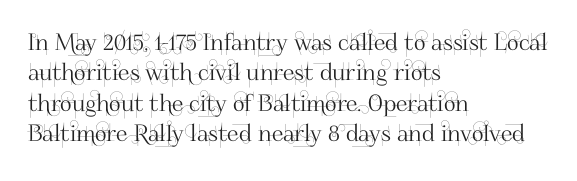
The face used here is rendered with its standard letterfit. These lines are set flush left with a ragged right edge. The glyphs are unaccompanied by any horizontal stroke below them. Normally led — the rows are evenly, conventionally spaced. Do the letters lean? They stand straight.
